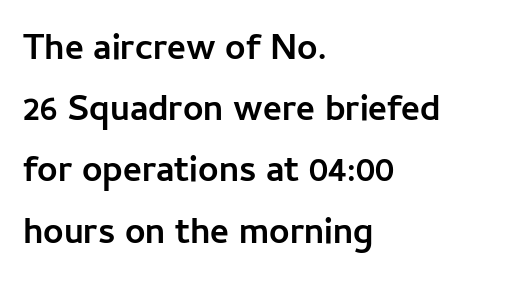
The image shows 36 px semibold sans-serif type, upright; set left-aligned, normal line spacing (1.7x), normal letter spacing, not underlined; low stroke contrast and a medium x-height.
